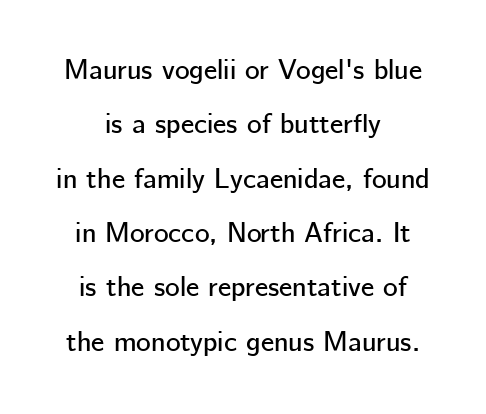
Q: Is the text italic (slanted)? A: No, it is upright.
Q: Is the typeface a serif or a sans-serif typeface? A: Sans-serif.
Q: Is the text underlined? A: No.
Q: How is the paragraph aligned? A: Centered.
Q: Is the spacing between letters normal or unusually wide? A: Normal.
Q: Is the spacing between lines tight, normal or loose? A: Loose.
Q: Width (condensed, normal, or wide)? A: Normal.
Q: Stroke contrast? A: Low.
Q: x-height? A: Medium.
Q: Monospaced? A: No.
